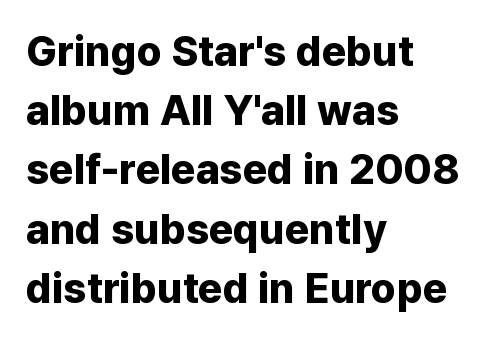
Upright lettering throughout. Look at the bottom of the vertical strokes: they stop flat, with no serifs. Which margin do the lines hug? The left one — the right edge is uneven. Weight: bold.
